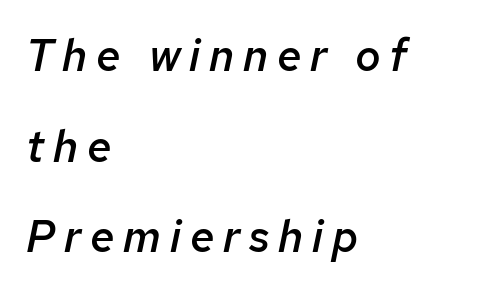
The image shows 44 px semibold type, italic (leaning right); set left-aligned, loose line spacing (2.06x), unusually wide letter spacing (+0.2 em), not underlined; low stroke contrast and a medium x-height.
